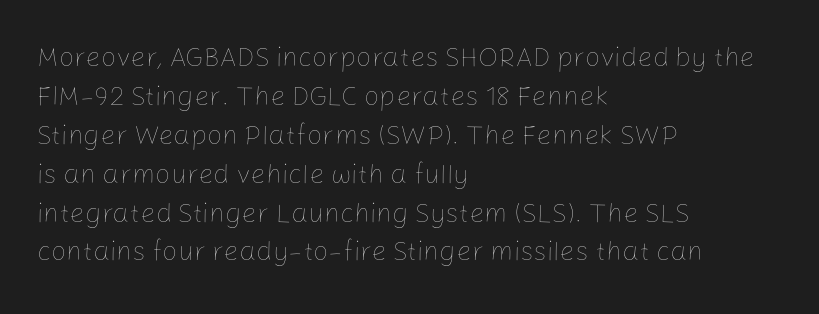
Q: Is the text bold? A: No.
Q: Is the text italic (slanted)? A: No, it is upright.
Q: Is the text underlined? A: No.
Q: How is the paragraph aligned? A: Left-aligned.
Q: Is the spacing between letters normal or unusually wide? A: Normal.
Q: Is the spacing between lines tight, normal or loose? A: Normal.
